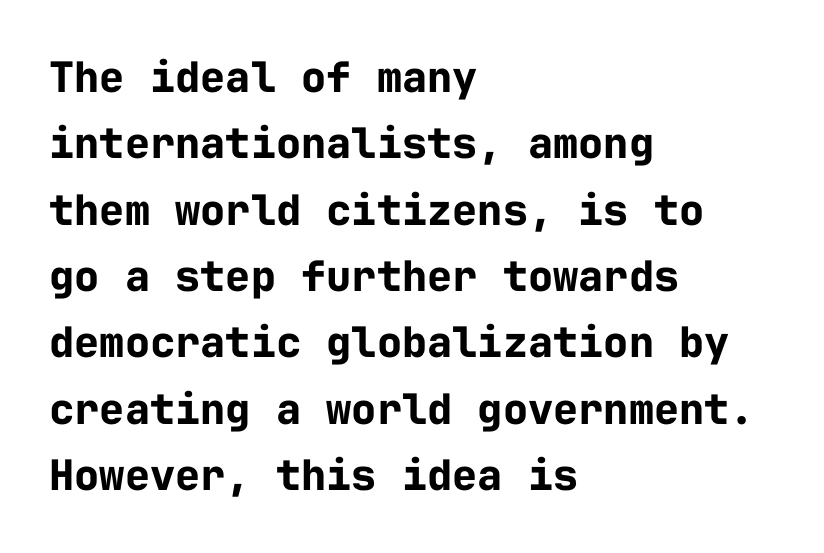
{"serif": "no", "italic": "no", "bold": "yes", "weight": "bold", "width": "normal", "stroke_contrast": "low", "x_height": "medium", "monospaced": "yes", "underline": "no", "align": "left", "line_spacing": "normal", "line_spacing_ratio": 1.58, "letter_spacing": "normal", "letter_spacing_em": 0.0, "glyph_px": 42}
